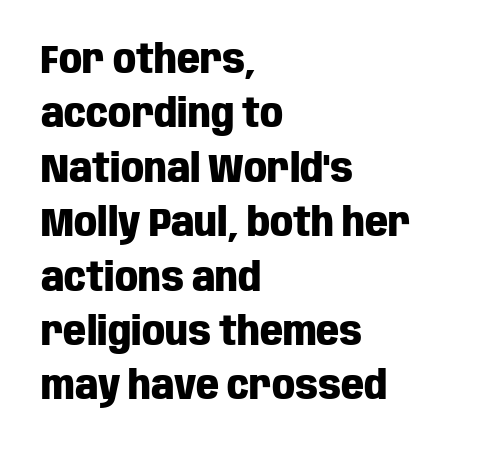
The image shows 40 px heavy, condensed sans-serif type, upright; set left-aligned, normal line spacing (1.36x), normal letter spacing, not underlined; low stroke contrast and a large x-height.
